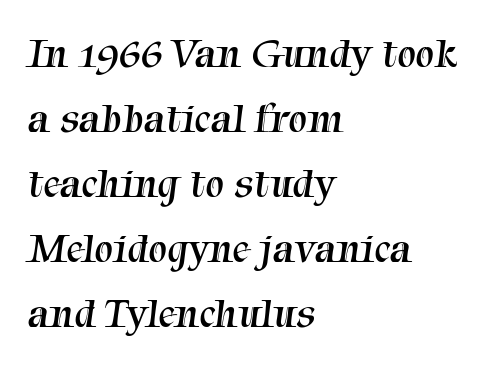
Q: Is the text bold? A: No.
Q: Is the typeface a serif or a sans-serif typeface? A: Serif.
Q: Is the text underlined? A: No.
Q: How is the paragraph aligned? A: Left-aligned.
Q: Is the spacing between letters normal or unusually wide? A: Normal.
Q: Is the spacing between lines tight, normal or loose? A: Normal.
Q: Width (condensed, normal, or wide)? A: Normal.
Q: Stroke contrast? A: Medium.
Q: x-height? A: Medium.
Q: Monospaced? A: No.
